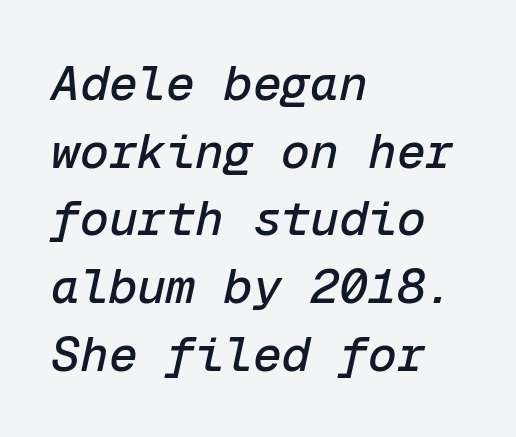
{"italic": "yes", "lean": "right", "slant_degrees": 12, "width": "normal", "stroke_contrast": "low", "x_height": "medium", "monospaced": "yes", "underline": "no", "align": "left", "line_spacing": "normal", "line_spacing_ratio": 1.41, "letter_spacing": "normal", "letter_spacing_em": 0.0, "glyph_px": 48}
